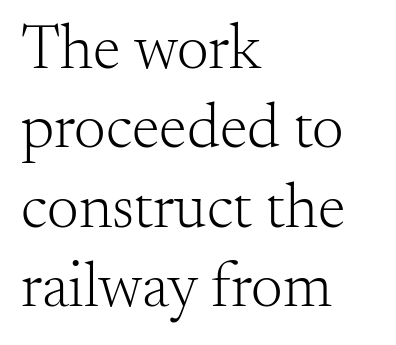
{"serif": "yes", "italic": "no", "bold": "no", "weight": "light", "width": "normal", "stroke_contrast": "medium", "x_height": "small", "monospaced": "no", "underline": "no", "align": "left", "line_spacing": "normal", "line_spacing_ratio": 1.26, "letter_spacing": "normal", "letter_spacing_em": 0.0, "glyph_px": 63}
